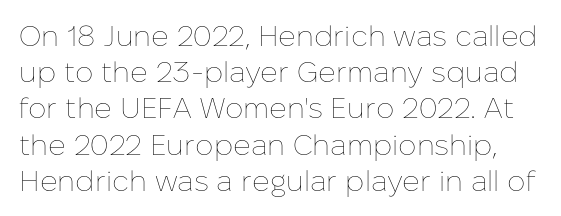
{"italic": "no", "bold": "no", "weight": "thin", "width": "normal", "stroke_contrast": "low", "x_height": "medium", "monospaced": "no", "underline": "no", "line_spacing": "normal", "line_spacing_ratio": 1.25, "letter_spacing": "normal", "letter_spacing_em": 0.0, "glyph_px": 29}
